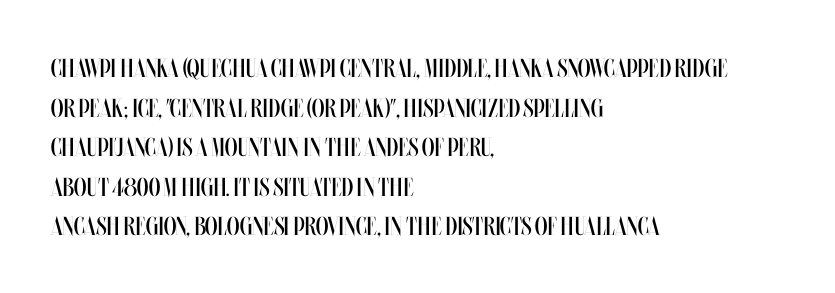
The block of text has a typical density, with ordinary space between rows. The line texture is even and compact thanks to regular tracking. Nothing heavy about these letters — not bold at all. Which margin do the lines hug? The left one — the right edge is uneven.
